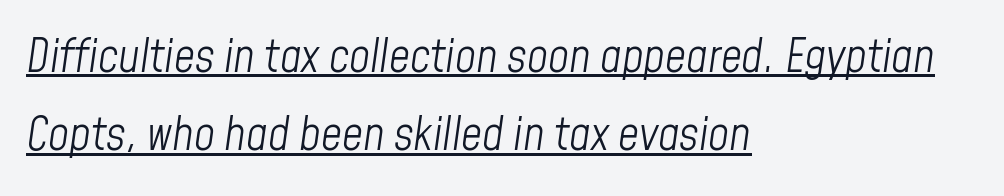
Q: Is the text bold? A: No.
Q: Is the text italic (slanted)? A: Yes, it leans right by about 8 degrees.
Q: Is the text underlined? A: Yes.
Q: How is the paragraph aligned? A: Left-aligned.
Q: Is the spacing between letters normal or unusually wide? A: Normal.
Q: Is the spacing between lines tight, normal or loose? A: Normal.
Q: Width (condensed, normal, or wide)? A: Condensed.
Q: Stroke contrast? A: Low.
Q: x-height? A: Medium.
Q: Monospaced? A: No.
